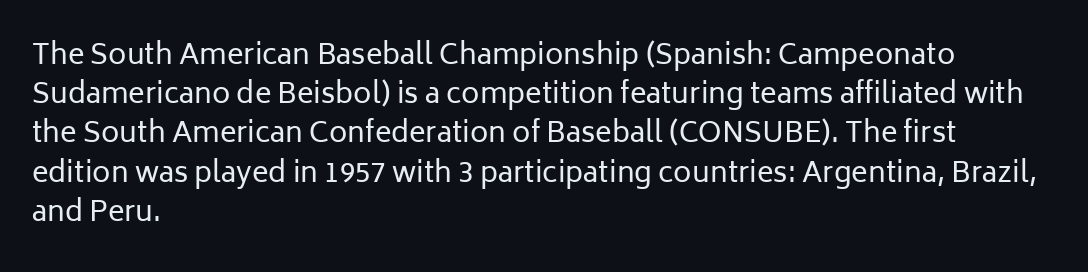
{"serif": "no", "italic": "no", "bold": "no", "weight": "regular", "width": "normal", "stroke_contrast": "low", "x_height": "medium", "monospaced": "no", "underline": "no", "align": "left", "line_spacing": "normal", "line_spacing_ratio": 1.4, "letter_spacing": "normal", "letter_spacing_em": 0.0, "glyph_px": 28}
